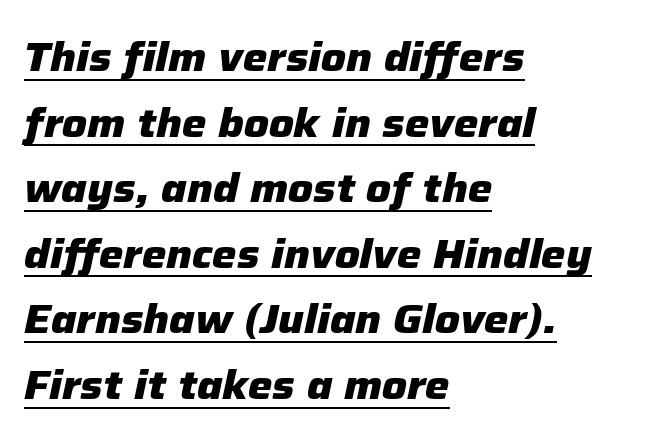
{"italic": "yes", "lean": "right", "slant_degrees": 12, "bold": "yes", "weight": "heavy", "width": "normal", "stroke_contrast": "low", "x_height": "medium", "monospaced": "no", "underline": "yes", "align": "left", "line_spacing": "normal", "line_spacing_ratio": 1.6, "letter_spacing": "normal", "letter_spacing_em": 0.0, "glyph_px": 41}
